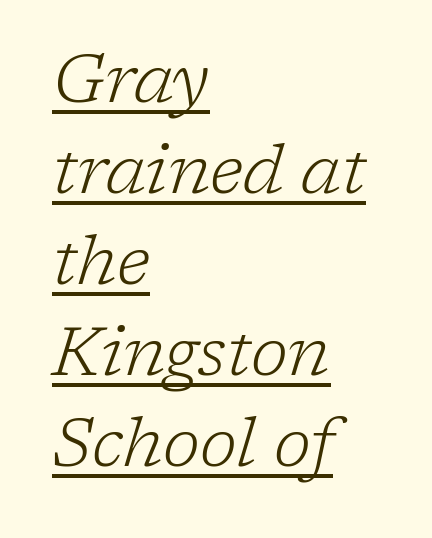
Q: Is the text bold? A: No.
Q: Is the text italic (slanted)? A: Yes, it leans right by about 17 degrees.
Q: Is the typeface a serif or a sans-serif typeface? A: Serif.
Q: Is the text underlined? A: Yes.
Q: How is the paragraph aligned? A: Left-aligned.
Q: Is the spacing between letters normal or unusually wide? A: Normal.
Q: Is the spacing between lines tight, normal or loose? A: Normal.
Q: Width (condensed, normal, or wide)? A: Normal.
Q: Stroke contrast? A: Low.
Q: x-height? A: Medium.
Q: Monospaced? A: No.
